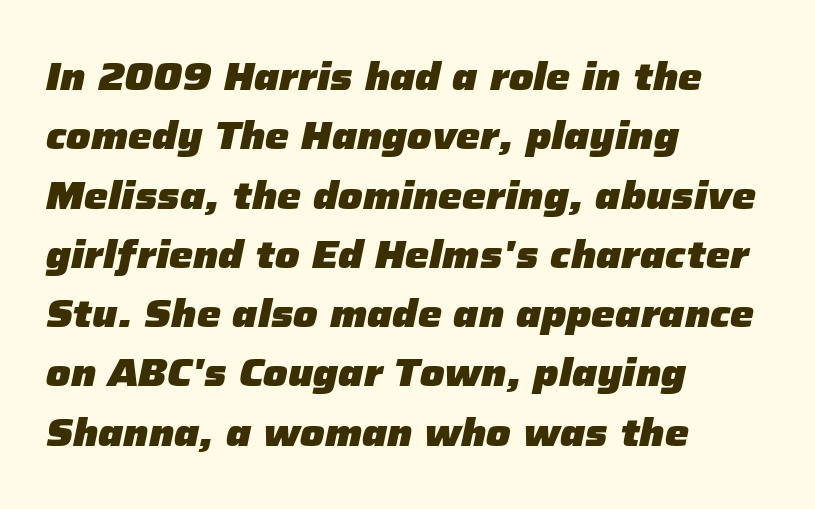
Quick note: underline off. Alignment: flush left. Character widths vary here, with narrow letters taking less room than wide ones. This is heavy type, rendered in bold. The face used here has a pronounced slope to its letters.
